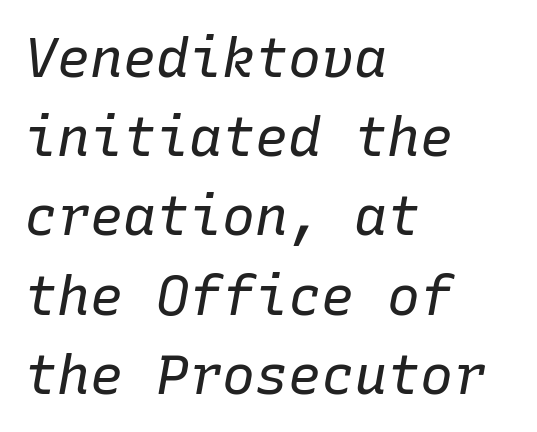
Q: Is the text bold? A: No.
Q: Is the text italic (slanted)? A: Yes, it leans right by about 10 degrees.
Q: Is the text underlined? A: No.
Q: How is the paragraph aligned? A: Left-aligned.
Q: Is the spacing between letters normal or unusually wide? A: Normal.
Q: Is the spacing between lines tight, normal or loose? A: Normal.
Q: Width (condensed, normal, or wide)? A: Normal.
Q: Stroke contrast? A: Low.
Q: x-height? A: Medium.
Q: Monospaced? A: Yes.
